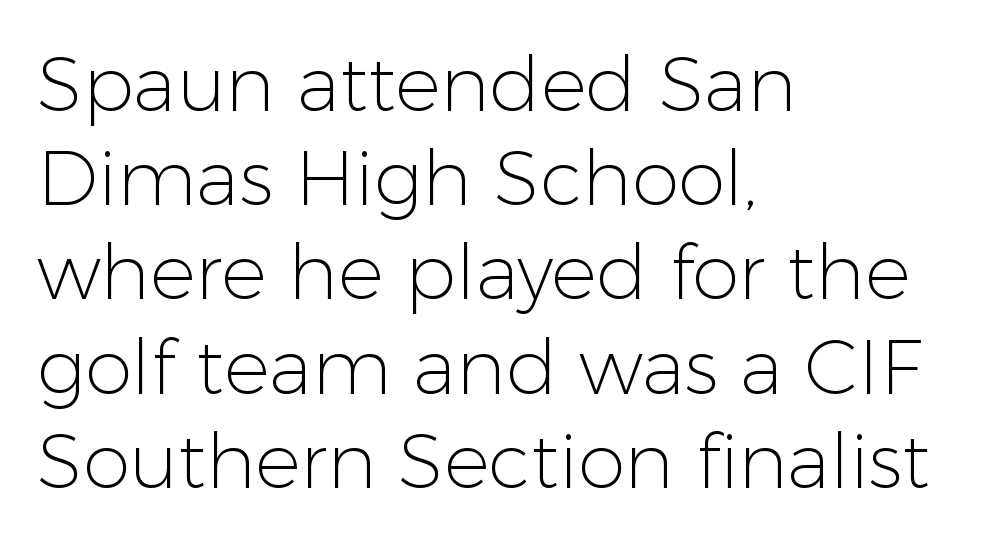
A typesetter would call this proportional, since set widths differ per character. The letterforms sit at book weight or below. You can tell from the bare stems that sans-serif type was used. Nobody touched the tracking dial on this one. The text block is weighted toward the left margin, trailing off unevenly rightward. The string is rendered with underlining switched off.
